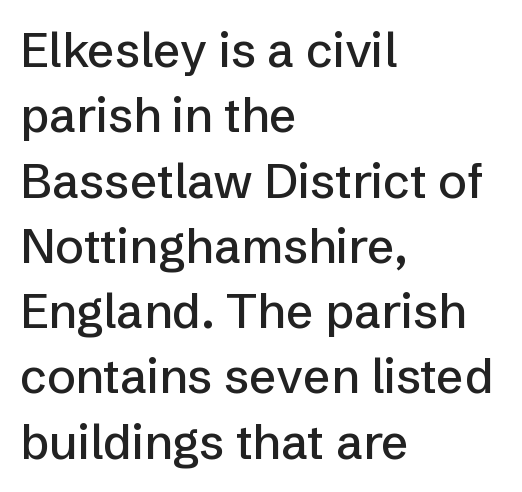
The image shows 48 px sans-serif type, upright; set left-aligned, normal line spacing (1.36x), normal letter spacing, not underlined; low stroke contrast and a medium x-height.
